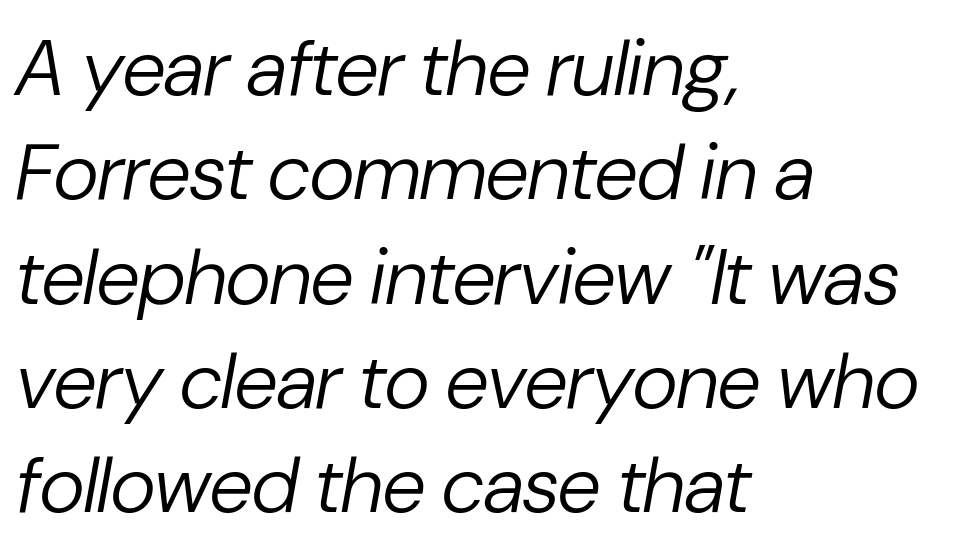
The rendering uses a moderate line-height, typical for paragraphs. Each stroke keeps to a modest, everyday thickness or less. The lines are quadded left. This rendering leaves character spacing at its baseline value.
